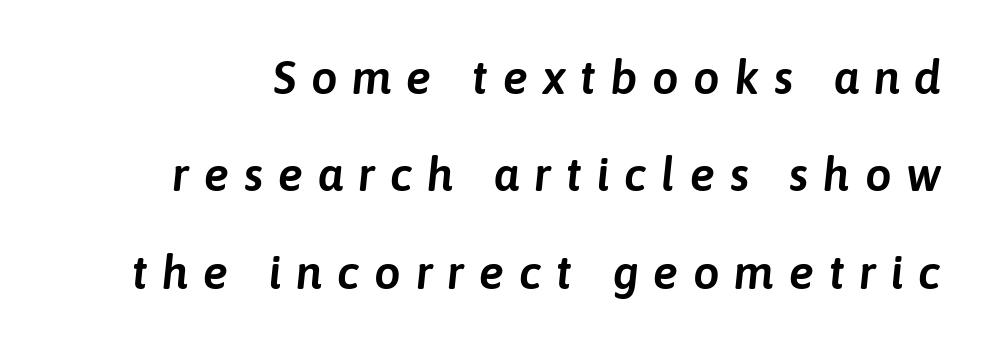
{"italic": "yes", "lean": "right", "slant_degrees": 6, "width": "normal", "stroke_contrast": "low", "x_height": "medium", "monospaced": "no", "underline": "no", "line_spacing": "loose", "line_spacing_ratio": 2.07, "letter_spacing": "wide", "letter_spacing_em": 0.31, "glyph_px": 47}
